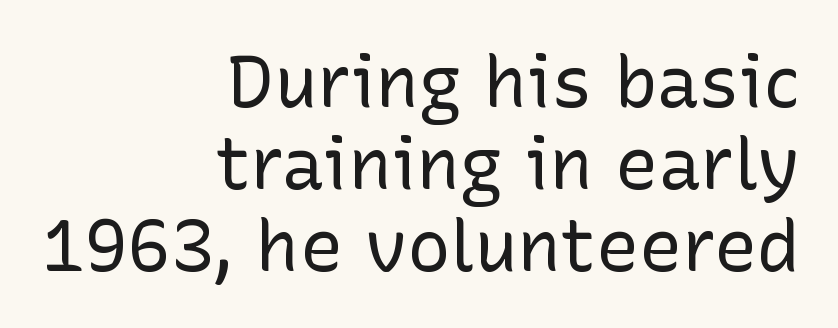
These lines are rendered in a variable-pitch font. Typographically, this falls in the sans-serif category. The designer dialed line spacing down below the default. Plain, unruled lines of type.
